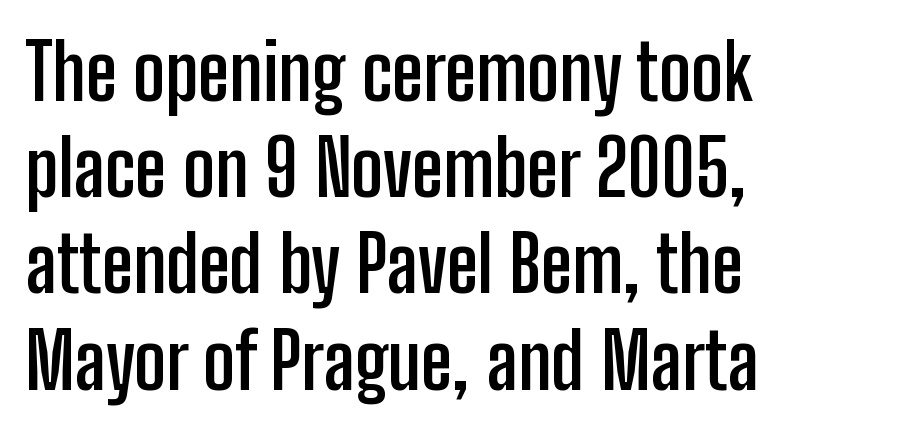
Posture: upright roman. Strong, thick strokes mark this as bold type. This is sans-serif lettering, the kind often seen on screens and signage. The letters advance in unequal steps, a hallmark of proportional type.
